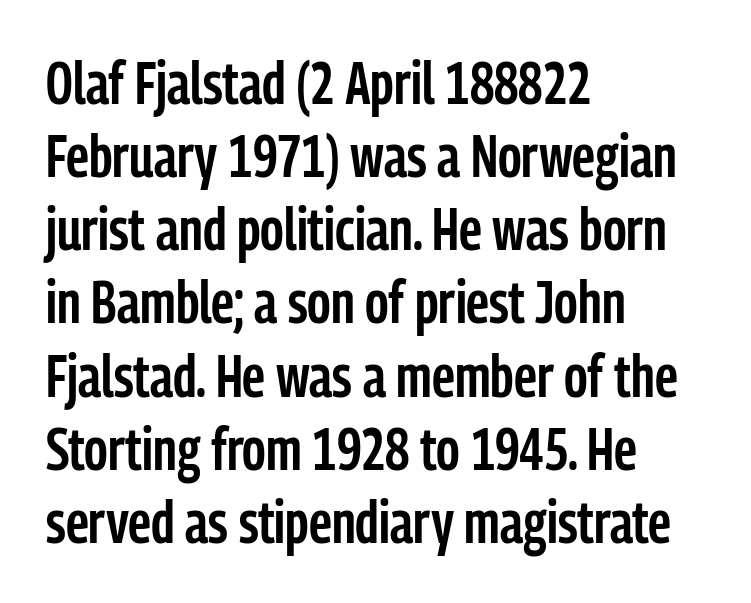
{"serif": "no", "italic": "no", "bold": "semi", "weight": "semibold", "width": "condensed", "stroke_contrast": "low", "x_height": "medium", "monospaced": "no", "underline": "no", "align": "left", "line_spacing_ratio": 1.24, "letter_spacing": "normal", "letter_spacing_em": 0.0, "glyph_px": 59}
